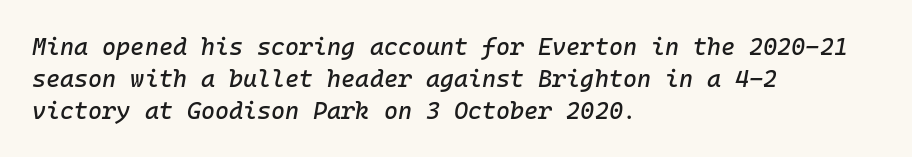
The paragraph shown leans on its left margin. Regular leading. Nobody drew a line under any word here. Observe the lean: these are italic letterforms.
